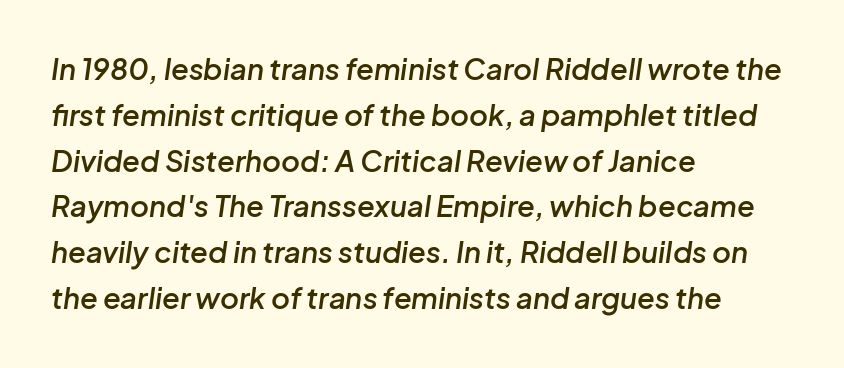
Q: Is the text bold? A: Semi-bold.
Q: Is the text italic (slanted)? A: Yes, it leans right by about 8 degrees.
Q: Is the text underlined? A: No.
Q: How is the paragraph aligned? A: Left-aligned.
Q: Is the spacing between letters normal or unusually wide? A: Normal.
Q: Is the spacing between lines tight, normal or loose? A: Normal.
Q: Width (condensed, normal, or wide)? A: Normal.
Q: Stroke contrast? A: Low.
Q: x-height? A: Medium.
Q: Monospaced? A: No.
